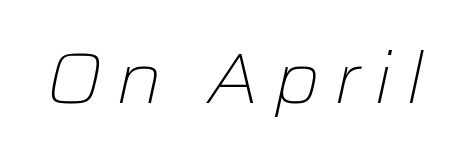
{"italic": "yes", "lean": "right", "slant_degrees": 12, "bold": "no", "weight": "light", "width": "normal", "stroke_contrast": "low", "x_height": "medium", "monospaced": "no", "underline": "no", "glyph_px": 72}
